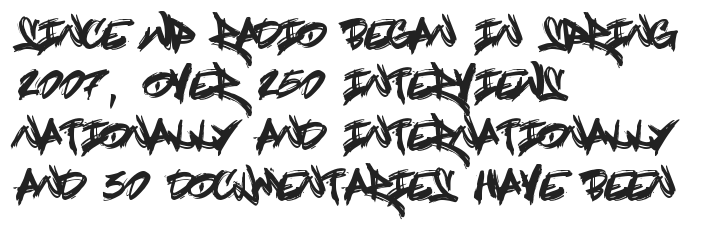
The image shows 39 px condensed sans-serif type; set left-aligned, normal line spacing (1.29x), normal letter spacing, not underlined; a large x-height.
